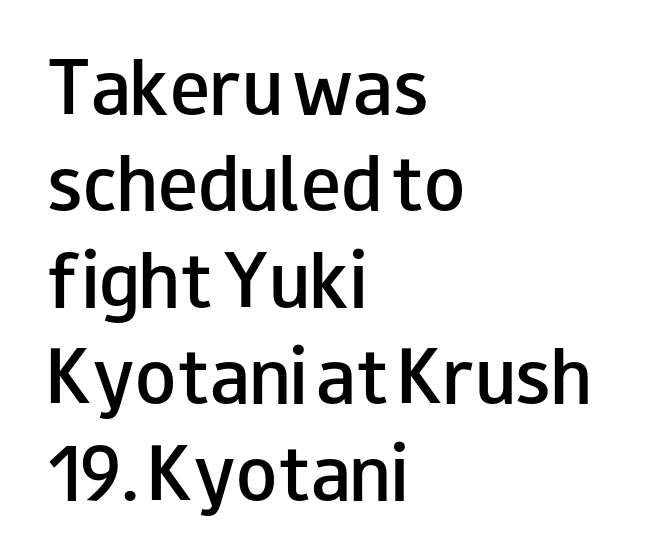
{"serif": "no", "italic": "no", "bold": "semi", "weight": "semibold", "width": "wide", "stroke_contrast": "low", "x_height": "small", "monospaced": "no", "underline": "no", "align": "left", "line_spacing": "normal", "line_spacing_ratio": 1.44, "letter_spacing": "normal", "letter_spacing_em": 0.0, "glyph_px": 67}
